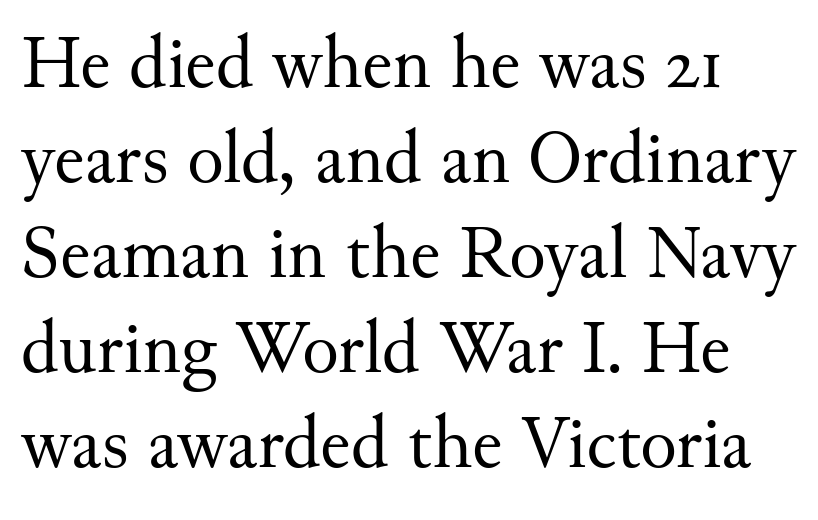
Note the varied advance widths — an 'i' is clearly narrower than an 'm'. The face used here is seriffed, in the tradition of book romans. The letterforms sit shoulder to shoulder at normal distance. Each stroke keeps to a modest, everyday thickness or less.
